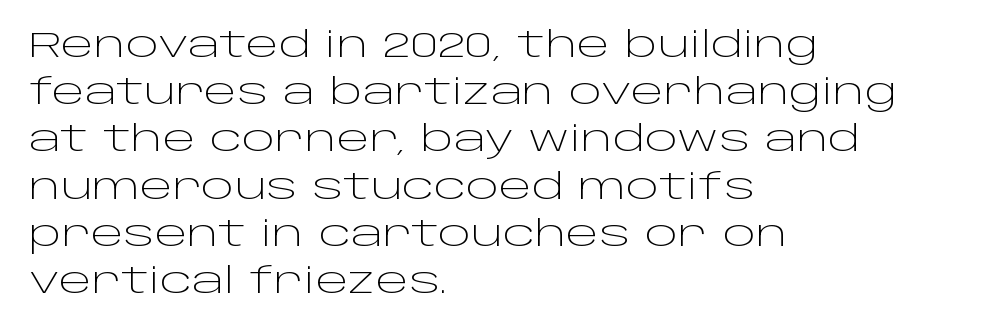
Q: Is the text bold? A: No.
Q: Is the text italic (slanted)? A: No, it is upright.
Q: Is the typeface a serif or a sans-serif typeface? A: Sans-serif.
Q: Is the text underlined? A: No.
Q: How is the paragraph aligned? A: Left-aligned.
Q: Is the spacing between letters normal or unusually wide? A: Normal.
Q: Is the spacing between lines tight, normal or loose? A: Normal.
Q: Width (condensed, normal, or wide)? A: Wide.
Q: Stroke contrast? A: Low.
Q: x-height? A: Large.
Q: Monospaced? A: No.
